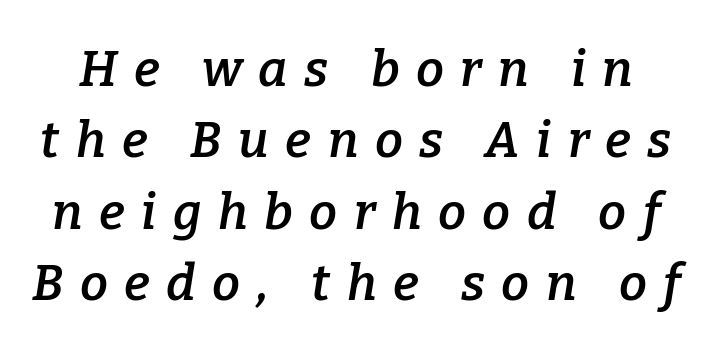
The rendering uses natural spacing where letterforms have individual widths. Regarding leading, the lines here are spaced in the standard way. The specimen omits any rule beneath the text block's lines. What weight is shown? A semibold, between regular and bold.
